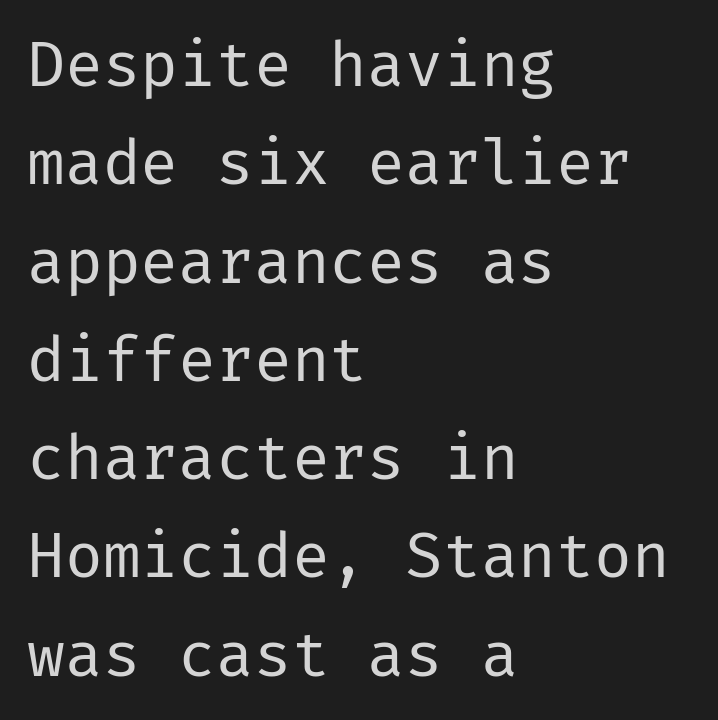
Bare-footed words on every line. Does the copy run flush right? No — it runs flush left. Weight: not bold — regular or lighter. Is there much room between lines? A standard amount, neither cramped nor airy. Stroke terminals: plain, sans-serif. Is the letter spacing exaggerated? No — it looks like the ordinary default.
